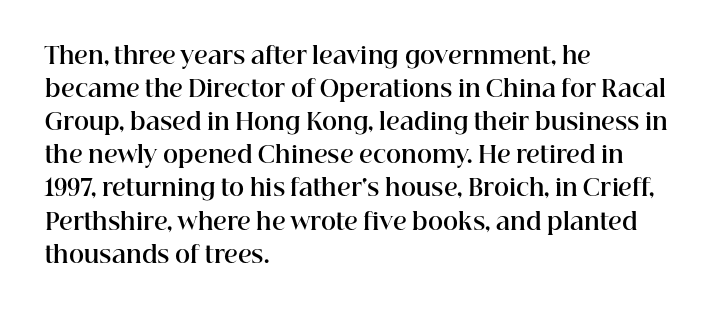
Q: Is the text bold? A: Yes.
Q: Is the text italic (slanted)? A: No, it is upright.
Q: Is the text underlined? A: No.
Q: How is the paragraph aligned? A: Left-aligned.
Q: Is the spacing between letters normal or unusually wide? A: Normal.
Q: Is the spacing between lines tight, normal or loose? A: Normal.
